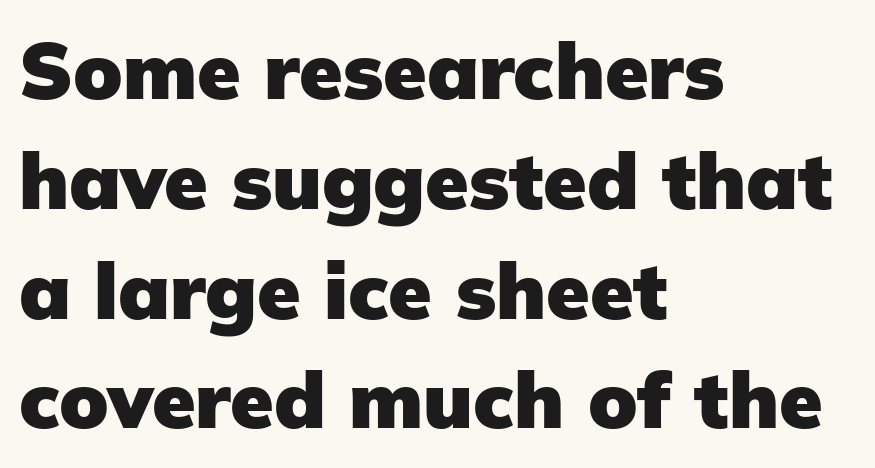
The image shows 79 px heavy sans-serif type, upright; set left-aligned, normal line spacing (1.39x), normal letter spacing, not underlined; low stroke contrast and a medium x-height.
